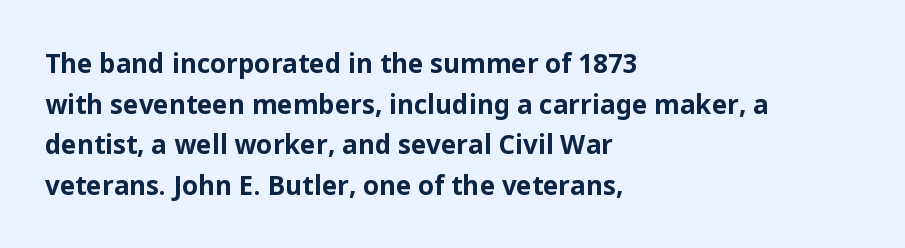
Students, note that the glyphs here touch the page at normal intervals. Lines of text with bare space underneath. Short and long lines alike share a common starting point at left. The font's upright variant was chosen for this text.
